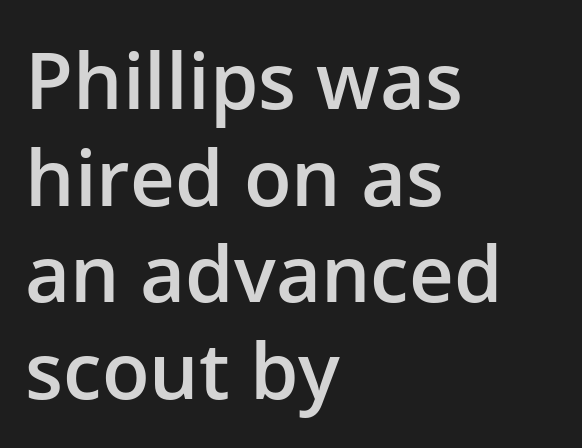
Q: Is the text bold? A: Semi-bold.
Q: Is the text italic (slanted)? A: No, it is upright.
Q: Is the typeface a serif or a sans-serif typeface? A: Sans-serif.
Q: Is the text underlined? A: No.
Q: How is the paragraph aligned? A: Left-aligned.
Q: Is the spacing between letters normal or unusually wide? A: Normal.
Q: Width (condensed, normal, or wide)? A: Normal.
Q: Stroke contrast? A: Low.
Q: x-height? A: Medium.
Q: Monospaced? A: No.
